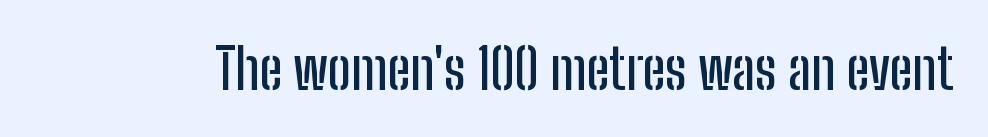
Q: Is the text italic (slanted)? A: No, it is upright.
Q: Is the typeface a serif or a sans-serif typeface? A: Sans-serif.
Q: Is the text underlined? A: No.
Q: Is the spacing between letters normal or unusually wide? A: Normal.
Q: Width (condensed, normal, or wide)? A: Condensed.
Q: Stroke contrast? A: Low.
Q: x-height? A: Medium.
Q: Monospaced? A: No.
